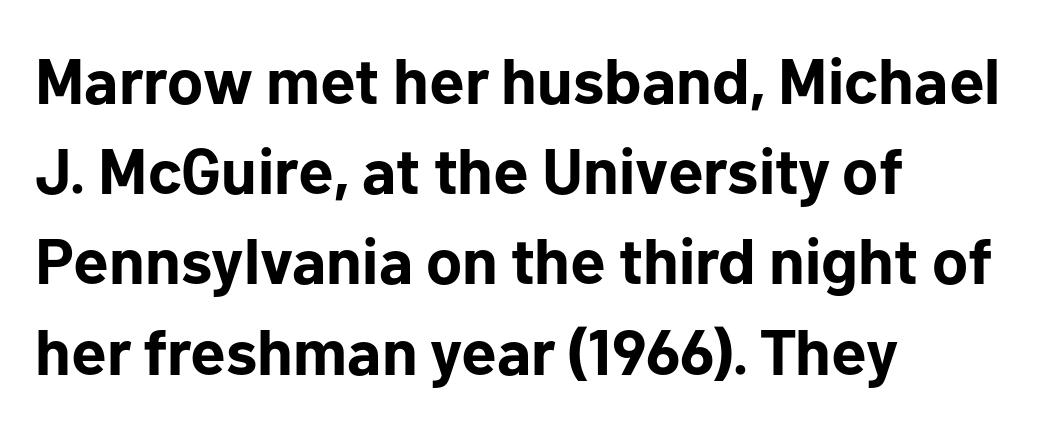
A typesetter would call this proportional, since set widths differ per character. The glyphs in this specimen are sans serif. Interline gaps are of average width in this sample. Teacher's note: observe the even left margin — that is flush-left alignment. Nobody touched the tracking dial on this one.
